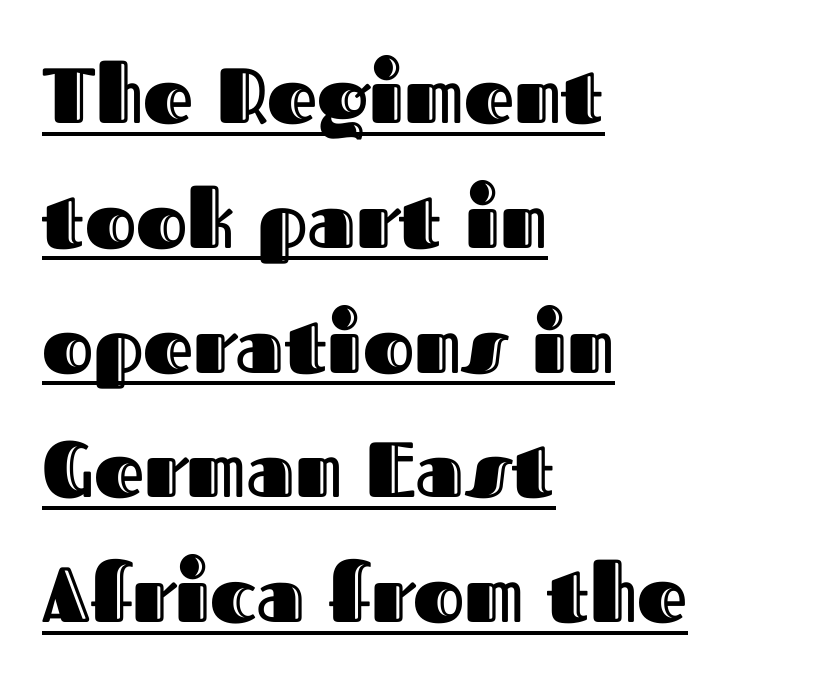
{"italic": "no", "width": "normal", "x_height": "medium", "monospaced": "no", "underline": "yes", "align": "left", "line_spacing": "normal", "line_spacing_ratio": 1.6, "letter_spacing": "normal", "letter_spacing_em": 0.0, "glyph_px": 78}
